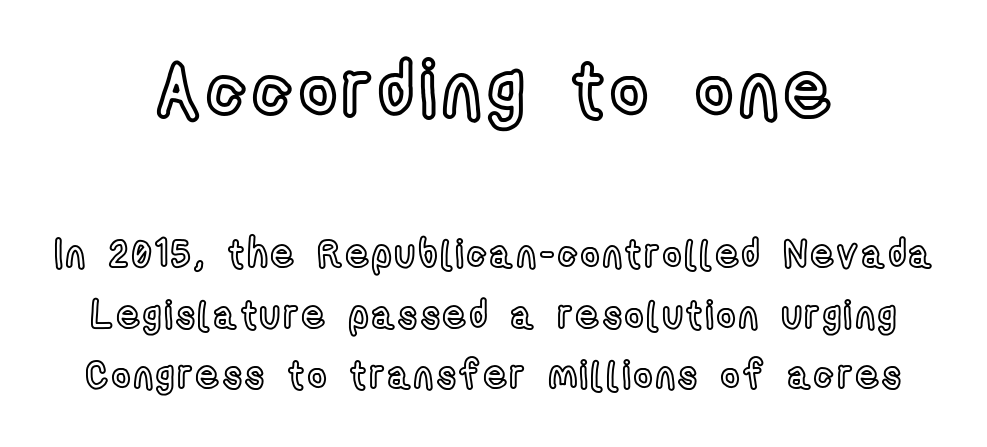
Q: Is the text italic (slanted)? A: No, it is upright.
Q: Is the text underlined? A: No.
Q: How is the paragraph aligned? A: Centered.
Q: Is the spacing between lines tight, normal or loose? A: Normal.
Q: Which block of text is set in a larger size, the first (top) or the second (bottom)? A: The first (top) one.
Q: Width (condensed, normal, or wide)? A: Condensed.
Q: x-height? A: Medium.
Q: Monospaced? A: No.
